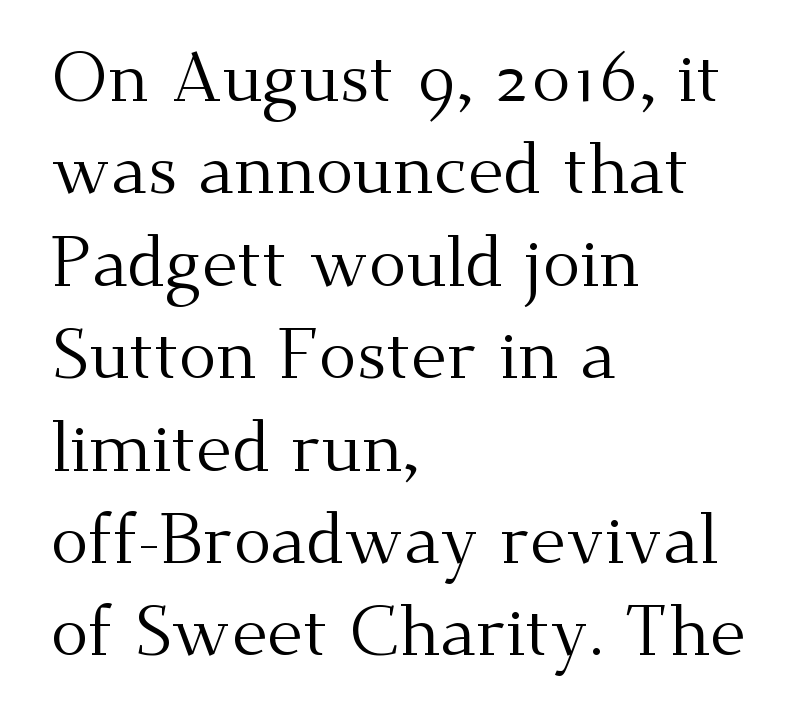
Q: Is the text bold? A: No.
Q: Is the text italic (slanted)? A: No, it is upright.
Q: Is the typeface a serif or a sans-serif typeface? A: Serif.
Q: Is the text underlined? A: No.
Q: How is the paragraph aligned? A: Left-aligned.
Q: Is the spacing between letters normal or unusually wide? A: Normal.
Q: Is the spacing between lines tight, normal or loose? A: Normal.
Q: Width (condensed, normal, or wide)? A: Normal.
Q: Stroke contrast? A: Medium.
Q: x-height? A: Small.
Q: Monospaced? A: No.
